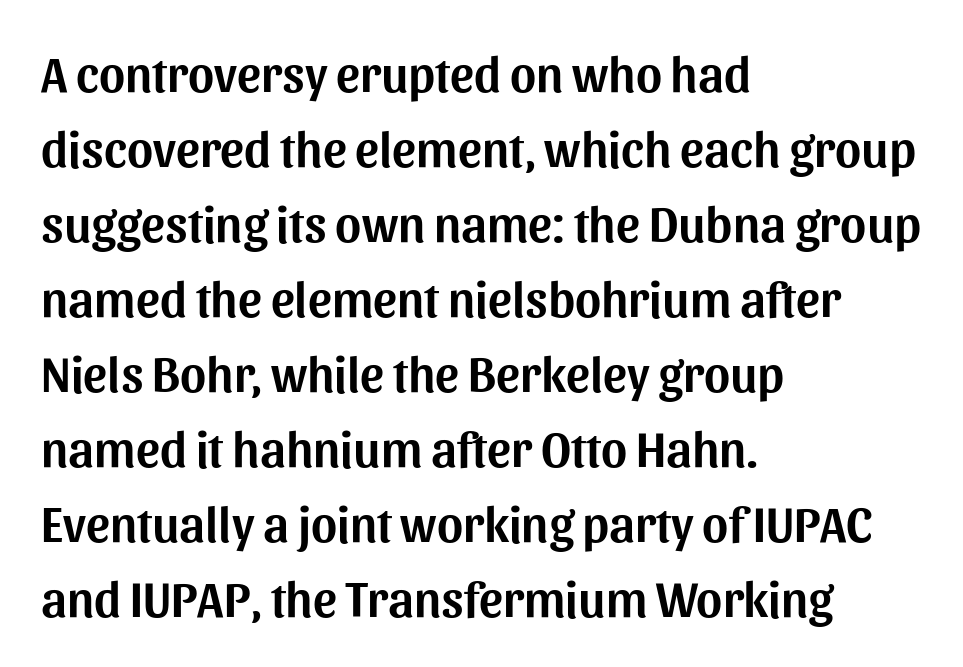
Q: Is the text italic (slanted)? A: No, it is upright.
Q: Is the typeface a serif or a sans-serif typeface? A: Sans-serif.
Q: Is the text underlined? A: No.
Q: How is the paragraph aligned? A: Left-aligned.
Q: Is the spacing between letters normal or unusually wide? A: Normal.
Q: Is the spacing between lines tight, normal or loose? A: Normal.
Q: Width (condensed, normal, or wide)? A: Normal.
Q: Stroke contrast? A: Medium.
Q: x-height? A: Medium.
Q: Monospaced? A: No.
